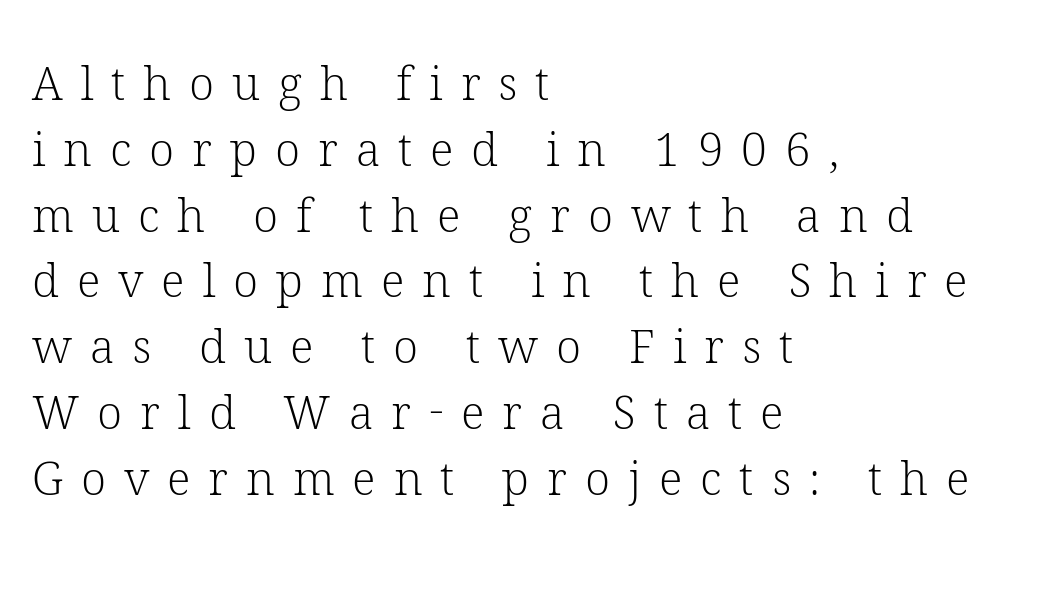
Q: Is the text bold? A: No.
Q: Is the text italic (slanted)? A: No, it is upright.
Q: Is the typeface a serif or a sans-serif typeface? A: Serif.
Q: Is the text underlined? A: No.
Q: How is the paragraph aligned? A: Left-aligned.
Q: Is the spacing between letters normal or unusually wide? A: Unusually wide.
Q: Is the spacing between lines tight, normal or loose? A: Normal.
Q: Width (condensed, normal, or wide)? A: Normal.
Q: Stroke contrast? A: Low.
Q: x-height? A: Medium.
Q: Monospaced? A: No.
